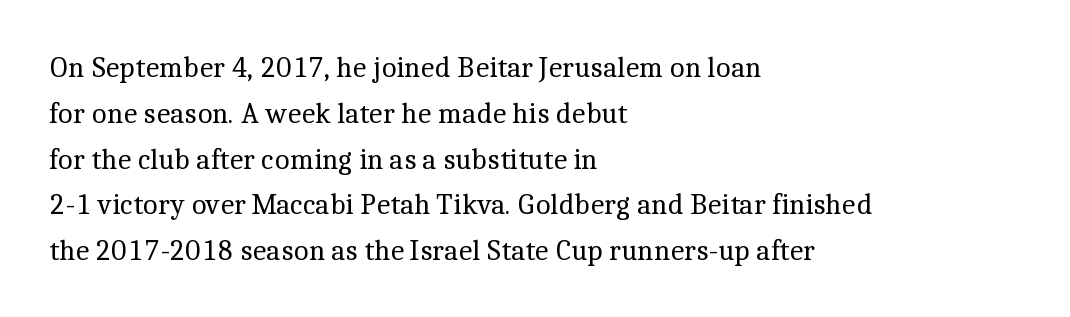
The image shows 29 px regular-weight serif type, upright; set left-aligned, normal line spacing (1.58x), normal letter spacing, not underlined; a medium x-height.
